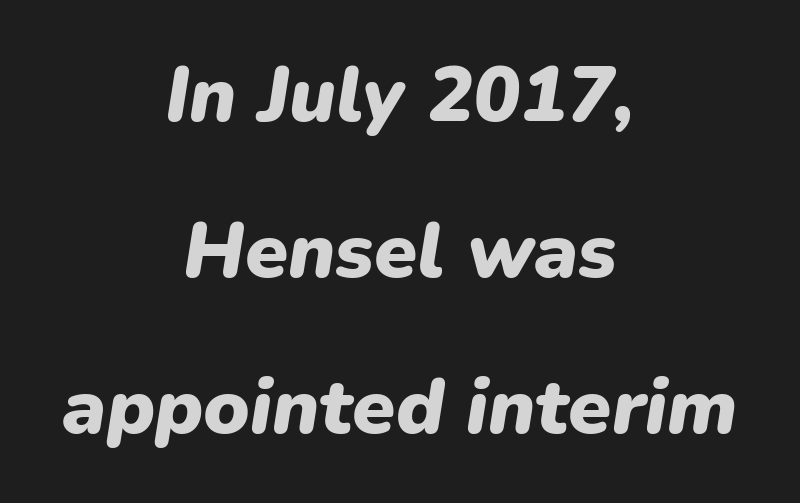
The image shows 78 px heavy type, italic (leaning right); set centered, loose line spacing (2.0x), normal letter spacing, not underlined; low stroke contrast and a medium x-height.
